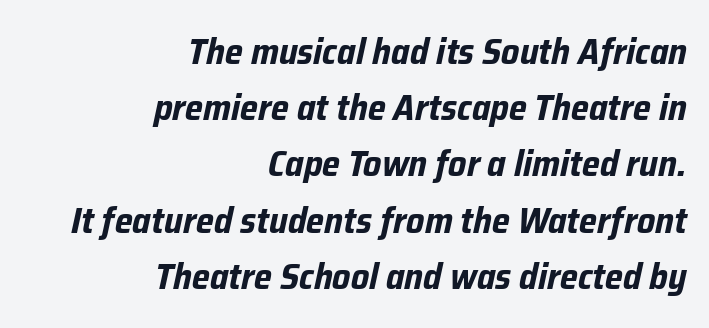
{"italic": "yes", "lean": "right", "slant_degrees": 12, "bold": "yes", "weight": "bold", "width": "condensed", "stroke_contrast": "low", "x_height": "medium", "monospaced": "no", "underline": "no", "align": "right", "line_spacing": "normal", "line_spacing_ratio": 1.52, "letter_spacing": "normal", "letter_spacing_em": 0.0, "glyph_px": 37}
